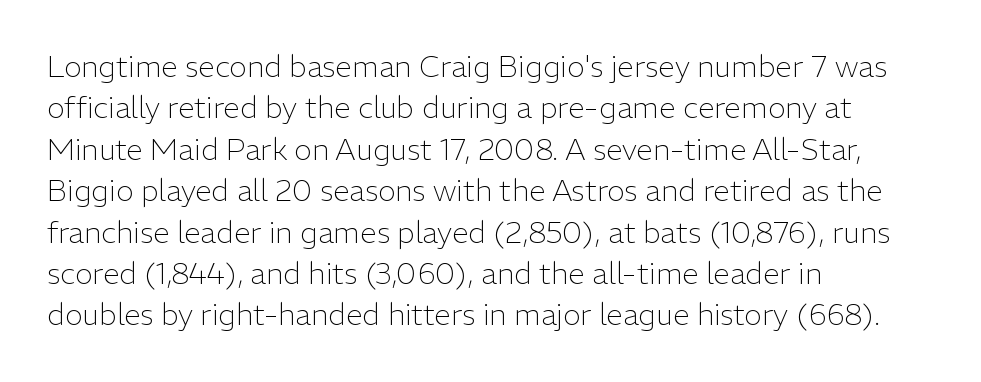
The image shows 30 px light sans-serif type, upright; set left-aligned, normal line spacing (1.38x), normal letter spacing, not underlined; low stroke contrast and a medium x-height.
